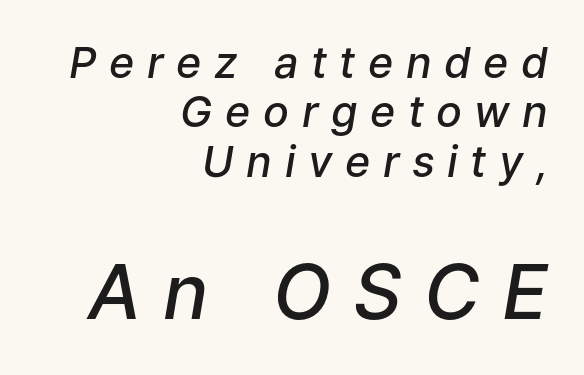
Typesetter's note — lower block bumped up in size, upper block left smaller. The lines in this sample share a right terminus and differ only in where they begin. Spacing verdict: proportional, widths tailored to each character. Bold? Not quite — semibold, heavier than regular but stopping short. Vertically, the passage feels compressed, each row crowding the next. The tracking reads as deliberately expanded to a designer's eye.
